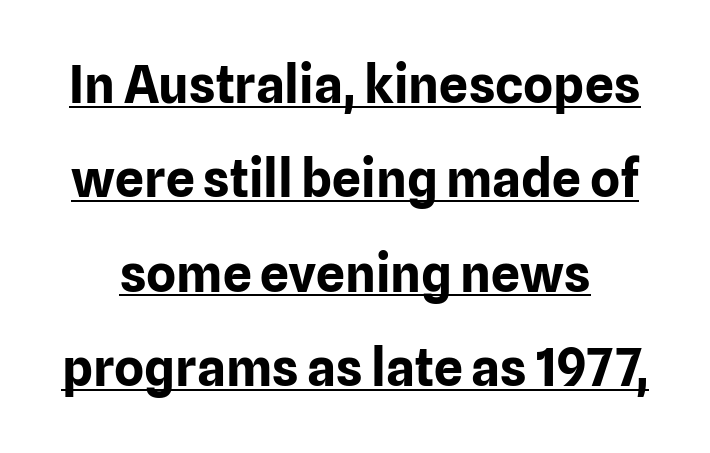
Tracking value appears to be zero — textbook default spacing. No feet cap the strokes, marking this as sans-serif type. The string is rendered with underlining switched on. Do the characters align in a grid? No, the font is proportional.
